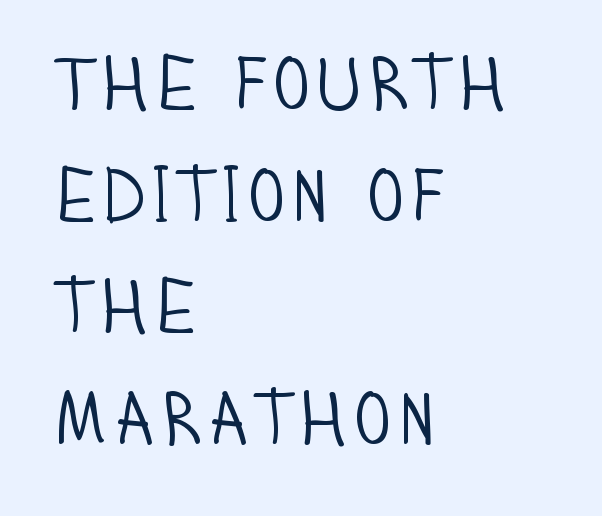
{"serif": "no", "italic": "no", "bold": "no", "weight": "light", "width": "condensed", "stroke_contrast": "low", "x_height": "large", "monospaced": "no", "underline": "no", "align": "left", "line_spacing": "normal", "line_spacing_ratio": 1.47, "letter_spacing": "normal", "letter_spacing_em": 0.0, "glyph_px": 76}
